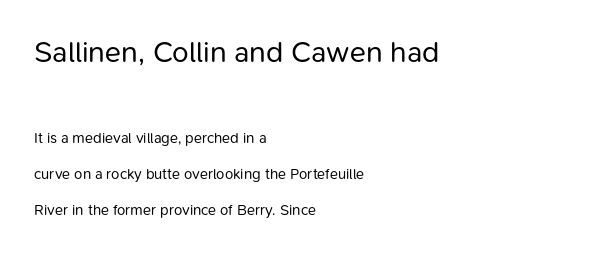
The letters in the upper block stand taller than those in the block below. Proportional: the letters do not fall into vertical columns. The glyphs in this specimen are sans serif. If you drew a line through each stem, it would be perfectly vertical. One-word summary of the alignment: left. Tracking value appears to be zero — textbook default spacing.
